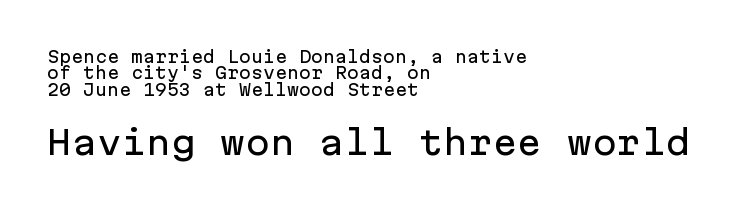
{"serif": "no", "italic": "no", "width": "normal", "stroke_contrast": "low", "x_height": "medium", "monospaced": "yes", "underline": "no", "align": "left", "line_spacing": "tight", "line_spacing_ratio": 1.02, "letter_spacing": "normal", "letter_spacing_em": 0.0, "larger_block": "second", "size_ratio": 2.06, "glyph_px": 33}
